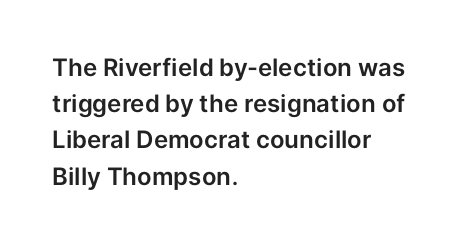
Leading: standard. Ascenders rise straight up at ninety degrees. Nobody drew a line under any word here. Here the glyphs are tracked normally, forming tight word shapes. All the whitespace from short lines collects on the right.
